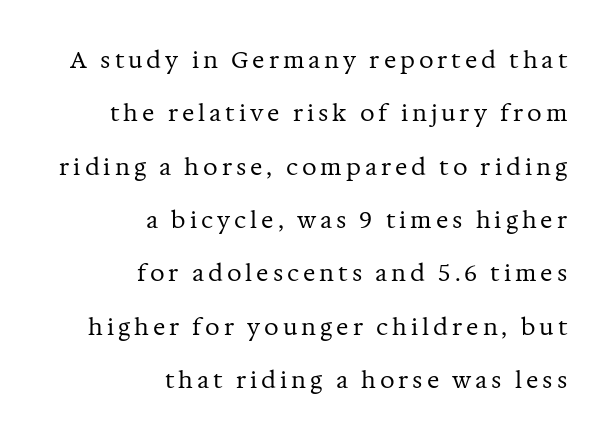
The image shows 23 px text type, upright; set right-aligned, loose line spacing (2.32x), not underlined.
